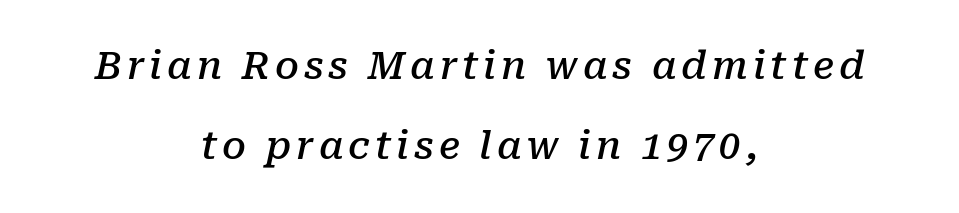
The typesetter chose a symmetrical, centered arrangement here. Yep, that's italic — everything's leaning. On the weight axis this lands at semibold, roughly 600. Character widths vary here, with narrow letters taking less room than wide ones. Check the space under the baseline: it is left empty. Are there feet on the stems? There are — it's a serif.
